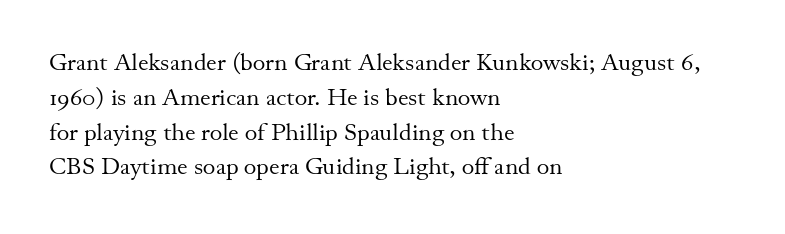
Q: Is the text bold? A: No.
Q: Is the text italic (slanted)? A: No, it is upright.
Q: Is the text underlined? A: No.
Q: How is the paragraph aligned? A: Left-aligned.
Q: Is the spacing between letters normal or unusually wide? A: Normal.
Q: Is the spacing between lines tight, normal or loose? A: Normal.
